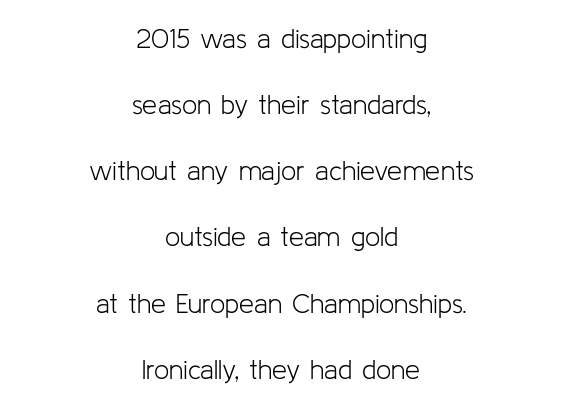
{"italic": "no", "bold": "no", "underline": "no", "align": "center", "line_spacing": "loose", "line_spacing_ratio": 2.45, "letter_spacing": "normal", "letter_spacing_em": 0.0, "glyph_px": 27}
